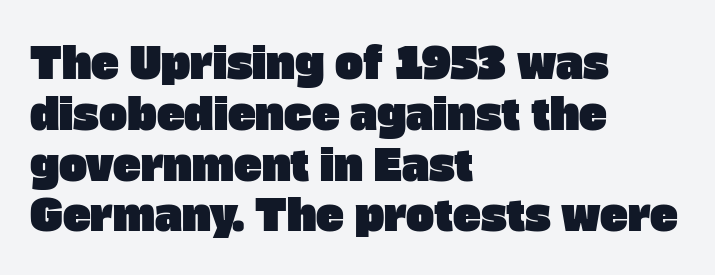
{"serif": "no", "width": "normal", "stroke_contrast": "low", "x_height": "large", "monospaced": "no", "underline": "no", "align": "left", "line_spacing_ratio": 1.21, "letter_spacing": "normal", "letter_spacing_em": 0.0, "glyph_px": 42}
